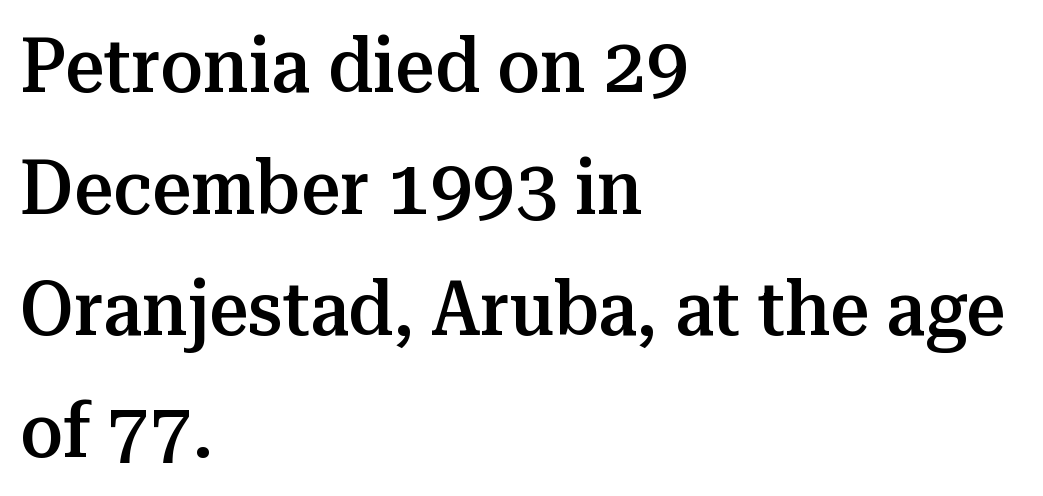
{"serif": "yes", "italic": "no", "bold": "semi", "weight": "semibold", "width": "normal", "stroke_contrast": "medium", "x_height": "medium", "monospaced": "no", "underline": "no", "align": "left", "line_spacing": "normal", "line_spacing_ratio": 1.58, "letter_spacing": "normal", "letter_spacing_em": 0.0, "glyph_px": 77}
